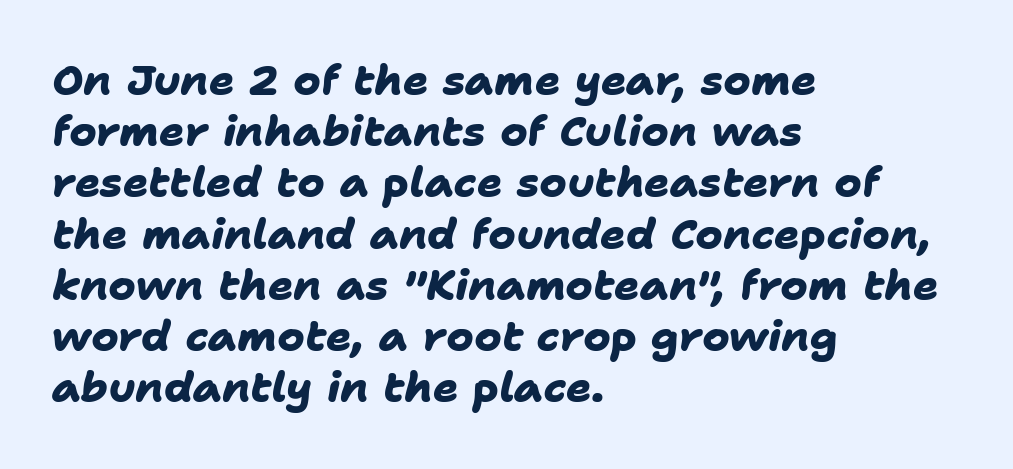
Serif or sans? Sans — the stroke terminals are bare. Honestly, there is no underline to notice here at all. Is the type bold? Yes — the strokes are clearly thick and heavy. The typesetter chose a ragged-right arrangement here.
